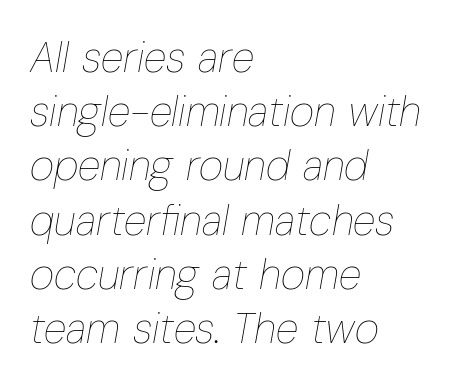
Q: Is the text bold? A: No.
Q: Is the text italic (slanted)? A: Yes, it leans right by about 10 degrees.
Q: Is the text underlined? A: No.
Q: How is the paragraph aligned? A: Left-aligned.
Q: Is the spacing between letters normal or unusually wide? A: Normal.
Q: Is the spacing between lines tight, normal or loose? A: Normal.
Q: Width (condensed, normal, or wide)? A: Condensed.
Q: Stroke contrast? A: Low.
Q: x-height? A: Medium.
Q: Monospaced? A: No.
